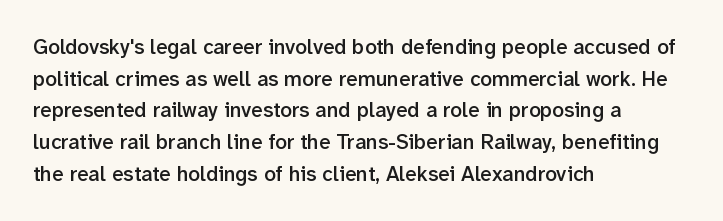
Italic? Not at all — the glyphs are vertical. A typesetter would call this zero additional tracking. The typesetting leans somewhat heavy: a semibold. The string is rendered with underlining switched off. The setting favours the left margin, as ordinary paragraphs usually do.
